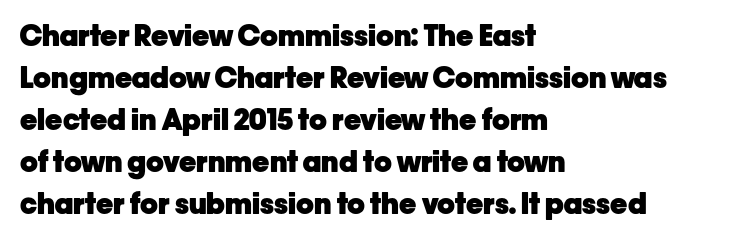
Descender tails drop into unmarked territory. Weight check: bold — yes, fully. If you drew a ruler down the left edge, every line would touch it. There is no visible air inserted between adjacent glyphs. A typesetter would call this proportional, since set widths differ per character.
